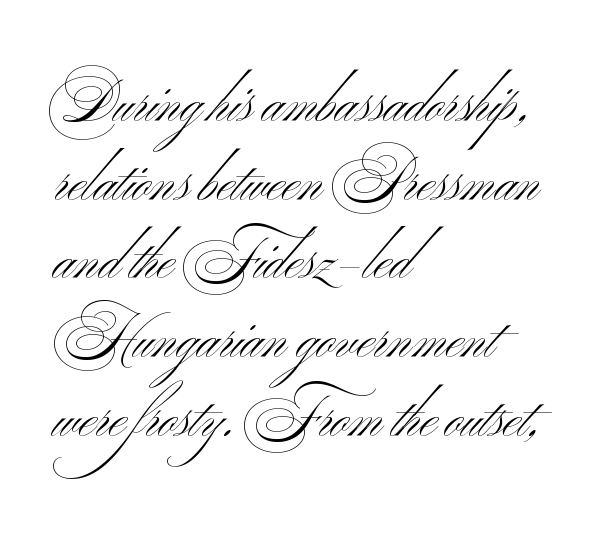
{"serif": "no", "bold": "no", "weight": "light", "width": "wide", "stroke_contrast": "medium", "x_height": "small", "monospaced": "no", "underline": "no", "align": "left", "line_spacing": "normal", "line_spacing_ratio": 1.38, "letter_spacing": "normal", "letter_spacing_em": 0.0, "glyph_px": 57}
